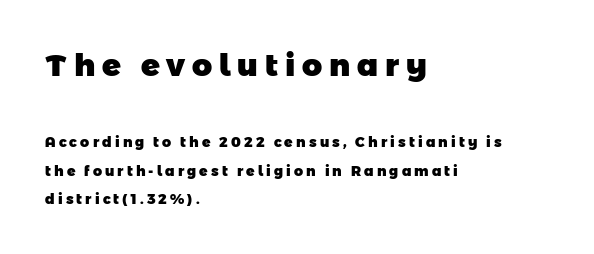
Q: Is the text bold? A: Yes.
Q: Is the typeface a serif or a sans-serif typeface? A: Sans-serif.
Q: Is the text underlined? A: No.
Q: How is the paragraph aligned? A: Left-aligned.
Q: Is the spacing between letters normal or unusually wide? A: Unusually wide.
Q: Is the spacing between lines tight, normal or loose? A: Loose.
Q: Which block of text is set in a larger size, the first (top) or the second (bottom)? A: The first (top) one.
Q: Width (condensed, normal, or wide)? A: Normal.
Q: Stroke contrast? A: Low.
Q: x-height? A: Medium.
Q: Monospaced? A: No.
